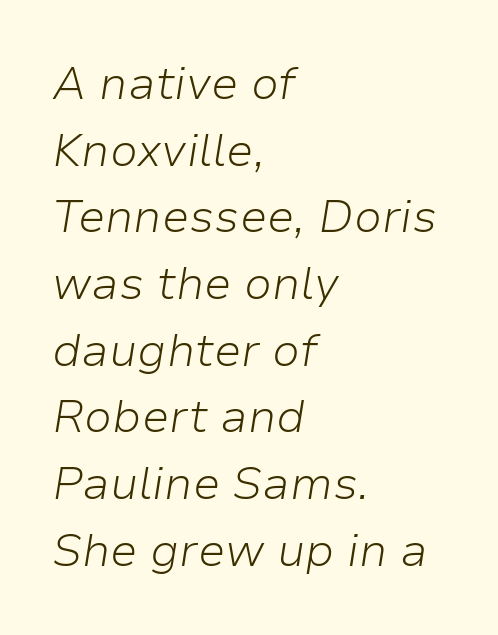
These glyphs show unthickened strokes, regular width or finer. The gap between lines stays unmarked. The passage is arranged the way most books set body copy — flush left. Here the designer chose a conventional face with non-uniform glyph widths. The gaps between neighbouring characters are ordinary and unremarkable. The rendering uses a moderate line-height, typical for paragraphs.
